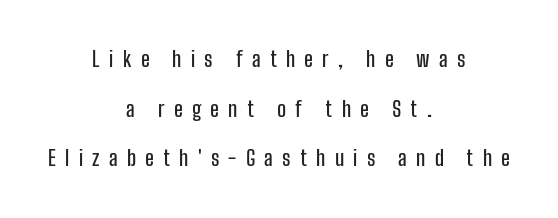
Q: Is the text italic (slanted)? A: No, it is upright.
Q: Is the text underlined? A: No.
Q: How is the paragraph aligned? A: Centered.
Q: Is the spacing between letters normal or unusually wide? A: Unusually wide.
Q: Is the spacing between lines tight, normal or loose? A: Loose.
